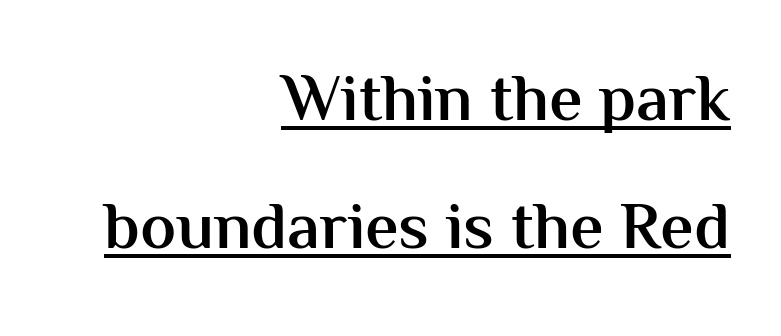
Q: Is the text bold? A: Semi-bold.
Q: Is the text italic (slanted)? A: No, it is upright.
Q: Is the typeface a serif or a sans-serif typeface? A: Sans-serif.
Q: Is the text underlined? A: Yes.
Q: How is the paragraph aligned? A: Right-aligned.
Q: Is the spacing between letters normal or unusually wide? A: Normal.
Q: Is the spacing between lines tight, normal or loose? A: Loose.
Q: Width (condensed, normal, or wide)? A: Normal.
Q: Stroke contrast? A: Medium.
Q: x-height? A: Medium.
Q: Monospaced? A: No.
